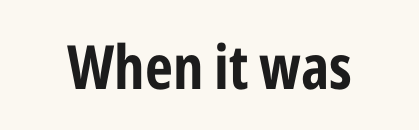
{"serif": "no", "italic": "no", "bold": "yes", "weight": "bold", "width": "condensed", "stroke_contrast": "low", "x_height": "medium", "monospaced": "no", "underline": "no", "letter_spacing": "normal", "letter_spacing_em": 0.0, "glyph_px": 61}
